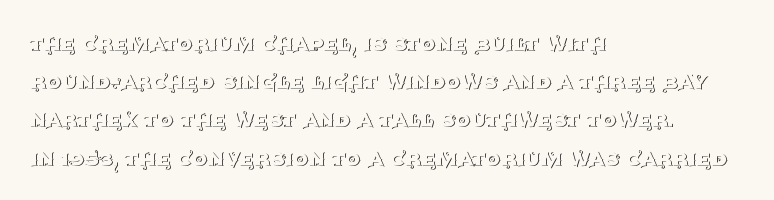
{"italic": "no", "bold": "no", "underline": "no", "align": "left", "line_spacing": "normal", "line_spacing_ratio": 1.53, "letter_spacing": "normal", "letter_spacing_em": 0.0, "glyph_px": 25}
